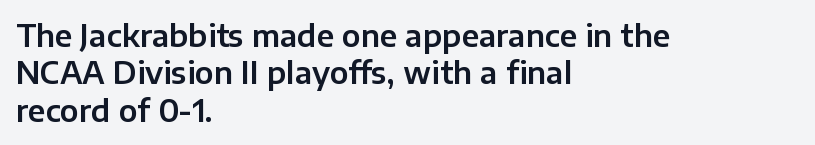
The image shows 30 px sans-serif type, upright; set left-aligned, normal line spacing (1.25x), normal letter spacing, not underlined; low stroke contrast and a medium x-height.
